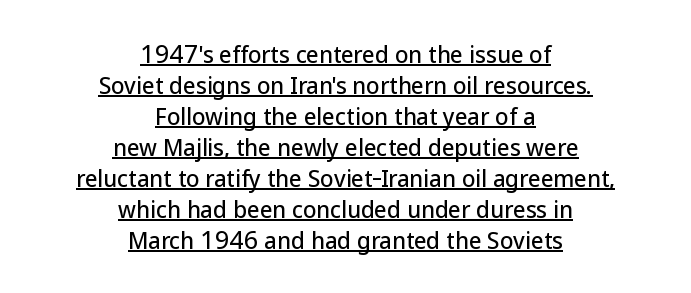
The image shows 22 px text type, upright; set centered, normal line spacing (1.41x), normal letter spacing, underlined.
